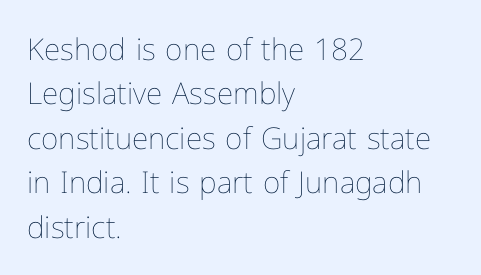
Glance below the letters and you will spot only blank space. Each new line begins a customary step beneath the previous one. This is not heavy type; no bold has been used. No italicization has been applied; the sample stays upright.
